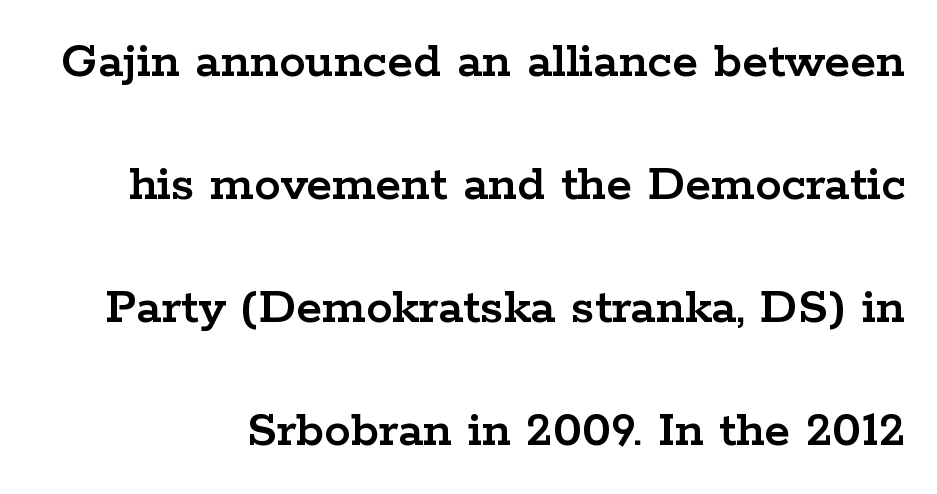
The lettering holds an erect, upright posture throughout. The line-height multiplier appears high, well above default. Character widths vary here, with narrow letters taking less room than wide ones. The strip under each line holds only bare page.
